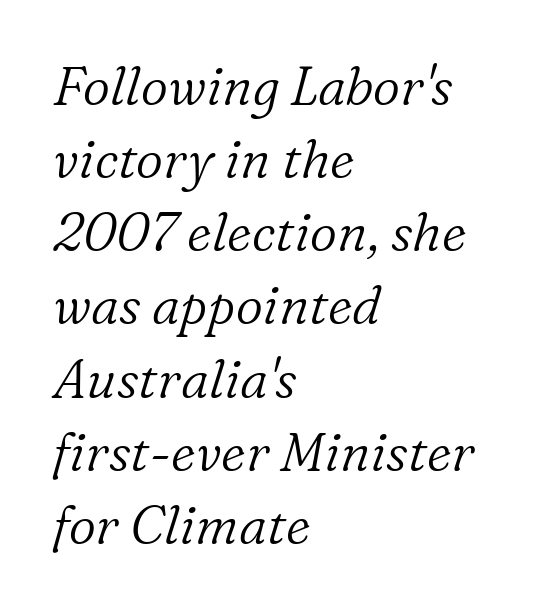
Think of a printed novel: that variable character pitch is what you see here. This sample is left-justified, so line endings fall wherever the words run out. The rendering keeps characters at their native spacing. Yep, those are serifs on the letters. Any mark beneath the type? The region is blank. Reading down the column, the eye jumps a familiar distance to each next line.
